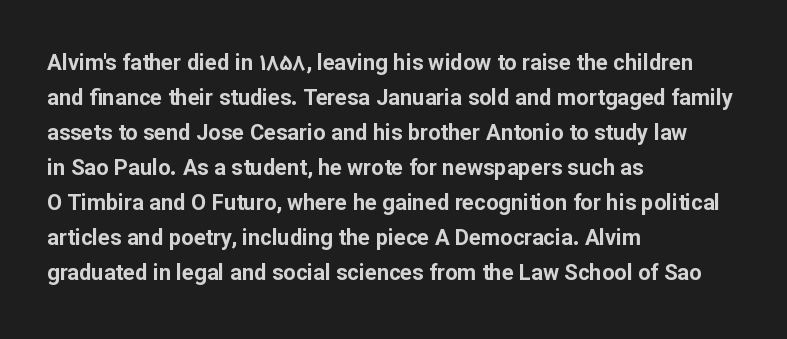
Q: Is the text bold? A: Yes.
Q: Is the text italic (slanted)? A: No, it is upright.
Q: Is the text underlined? A: No.
Q: How is the paragraph aligned? A: Left-aligned.
Q: Is the spacing between letters normal or unusually wide? A: Normal.
Q: Is the spacing between lines tight, normal or loose? A: Normal.
